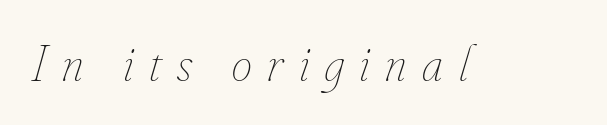
{"italic": "yes", "lean": "right", "slant_degrees": 16, "bold": "no", "weight": "thin", "width": "condensed", "stroke_contrast": "low", "x_height": "small", "monospaced": "no", "underline": "no", "letter_spacing": "wide", "letter_spacing_em": 0.31, "glyph_px": 51}
